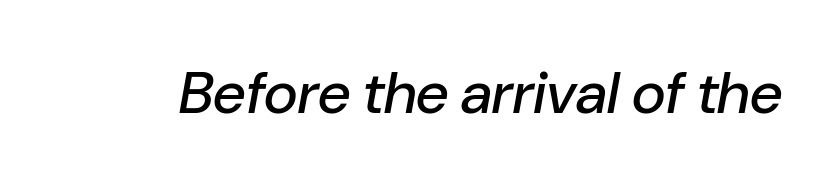
The whole block is typeset with a tilt. Compared with typical body copy, the letter spacing here is the same. The foot of each line stays bare and open. These lines are rendered in a variable-pitch font.
